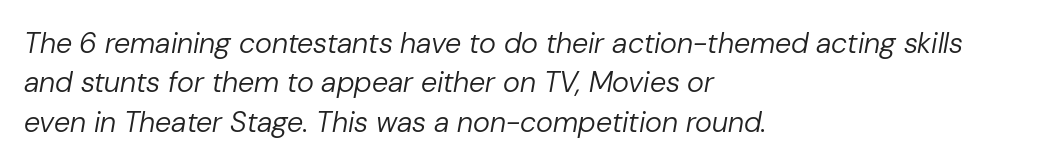
Q: Is the text bold? A: No.
Q: Is the text italic (slanted)? A: Yes, it leans right by about 10 degrees.
Q: Is the text underlined? A: No.
Q: How is the paragraph aligned? A: Left-aligned.
Q: Is the spacing between letters normal or unusually wide? A: Normal.
Q: Is the spacing between lines tight, normal or loose? A: Normal.
Q: Width (condensed, normal, or wide)? A: Normal.
Q: Stroke contrast? A: Low.
Q: x-height? A: Medium.
Q: Monospaced? A: No.
